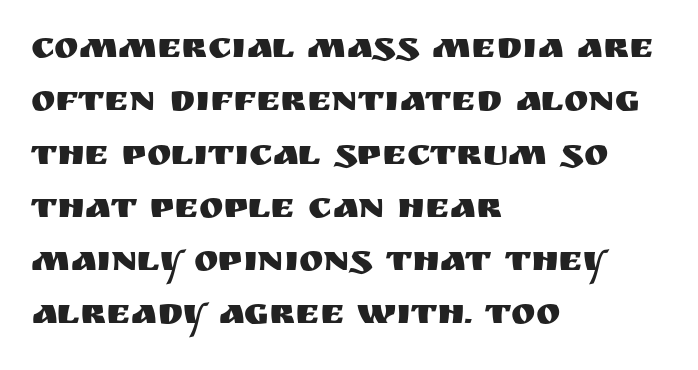
One glance says typical: line gaps are just what's usual. Each letter's strokes conclude bluntly, with no projecting serifs. The ragged edge is on the right, which tells us the setting is flush left. Honestly, the letter spacing is just normal — you wouldn't notice it. The baseline area is clear.
